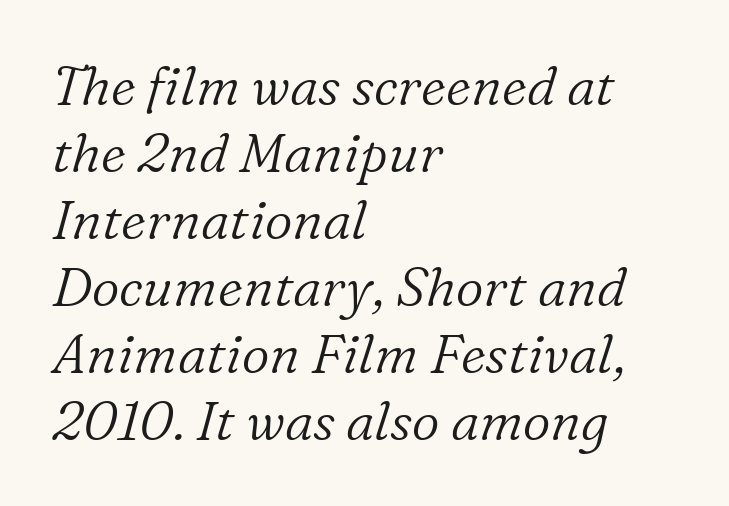
The image shows 54 px light serif type, italic (leaning right); set left-aligned, line spacing 1.24x, normal letter spacing, not underlined; low stroke contrast and a medium x-height.
